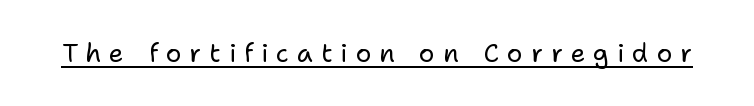
Weight: in the light-to-regular range. Notice how the stems are strictly vertical — no italics here. Characters follow at a spacing far wider than the type designer built in. Looks like someone drew a line under every word here.
